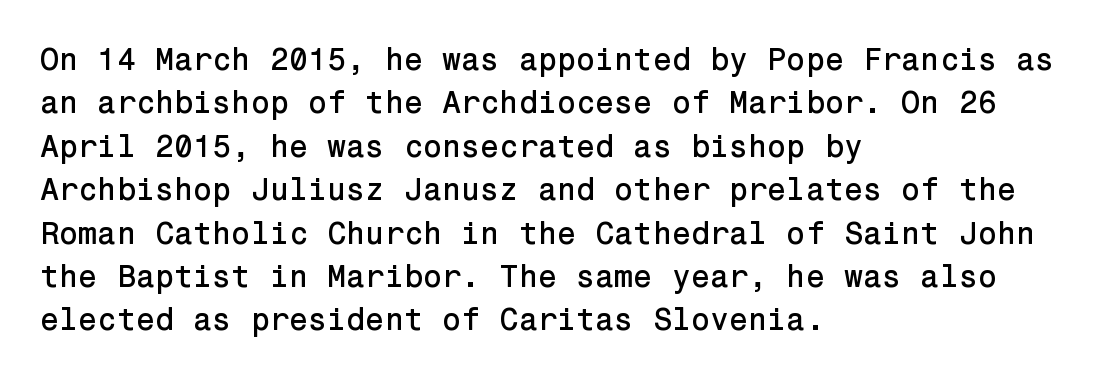
This rendering leaves character spacing at its baseline value. Underlining? Definitely not there. Line spacing here is normal. Line starts are locked; line ends wander.
